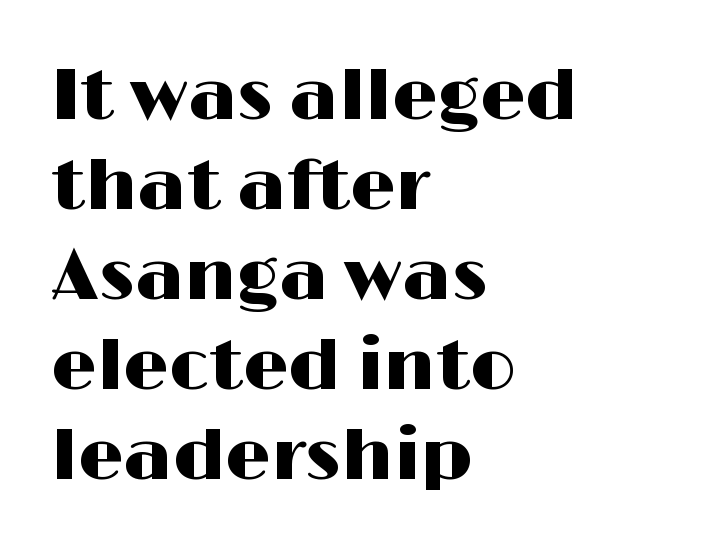
{"serif": "no", "italic": "no", "width": "wide", "stroke_contrast": "high", "x_height": "medium", "monospaced": "no", "underline": "no", "align": "left", "line_spacing": "normal", "line_spacing_ratio": 1.25, "letter_spacing": "normal", "letter_spacing_em": 0.0, "glyph_px": 72}
